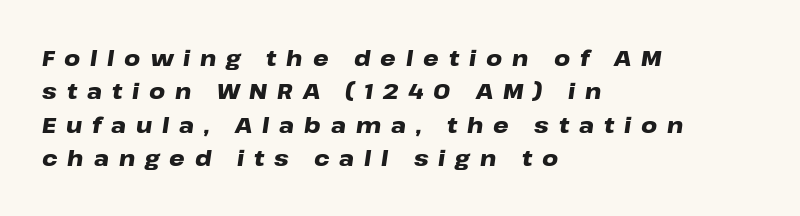
Would a proofreader flag this as italicized? Yes. Regarding leading, the lines here are spaced in the standard way. The gap between lines stays unmarked. A dark, heavy texture on the line: the type is bold. Loose tracking; the words dissolve into strings of separated letters. The typesetter chose a ragged-right arrangement here.
